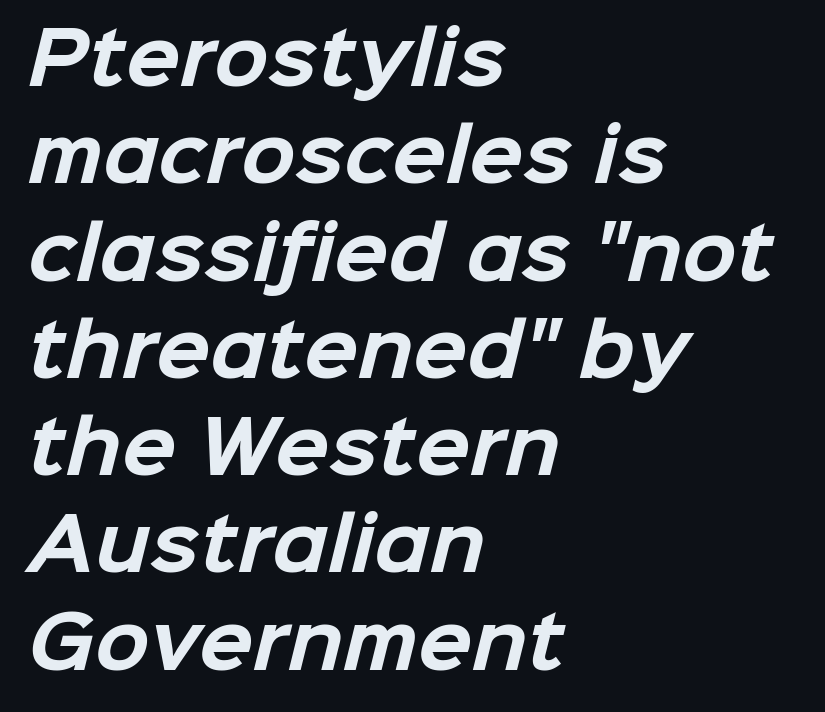
Q: Is the text bold? A: Yes.
Q: Is the typeface a serif or a sans-serif typeface? A: Sans-serif.
Q: Is the text underlined? A: No.
Q: How is the paragraph aligned? A: Left-aligned.
Q: Is the spacing between letters normal or unusually wide? A: Normal.
Q: Is the spacing between lines tight, normal or loose? A: Normal.
Q: Width (condensed, normal, or wide)? A: Normal.
Q: Stroke contrast? A: Low.
Q: x-height? A: Medium.
Q: Monospaced? A: No.
